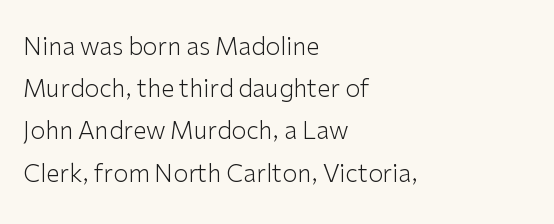
The image shows 24 px text type, upright; set left-aligned, line spacing 1.76x, normal letter spacing, not underlined.
